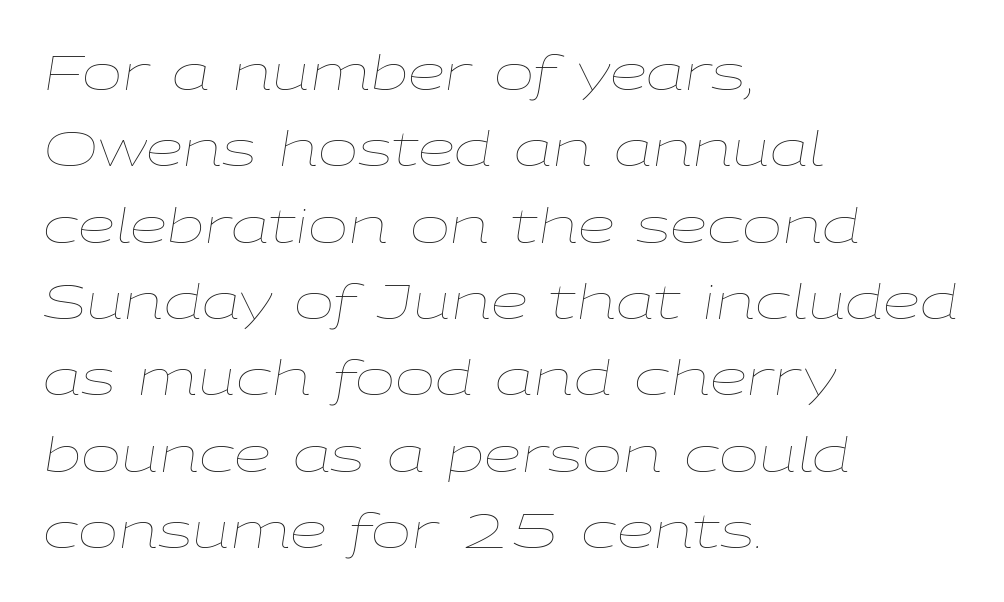
{"italic": "yes", "lean": "right", "slant_degrees": 9, "bold": "no", "weight": "thin", "width": "wide", "stroke_contrast": "low", "x_height": "medium", "monospaced": "no", "underline": "no", "align": "left", "line_spacing": "normal", "line_spacing_ratio": 1.59, "letter_spacing": "normal", "letter_spacing_em": 0.0, "glyph_px": 48}
